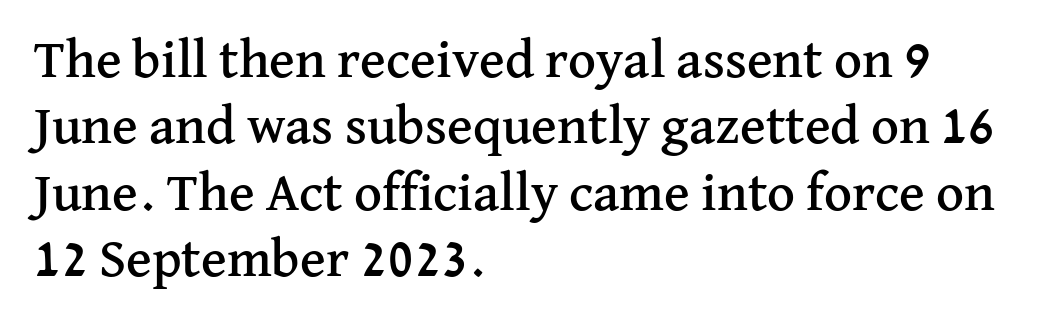
{"serif": "yes", "italic": "no", "width": "normal", "stroke_contrast": "medium", "x_height": "medium", "monospaced": "no", "underline": "no", "align": "left", "line_spacing_ratio": 1.23, "letter_spacing": "normal", "letter_spacing_em": 0.0, "glyph_px": 54}
